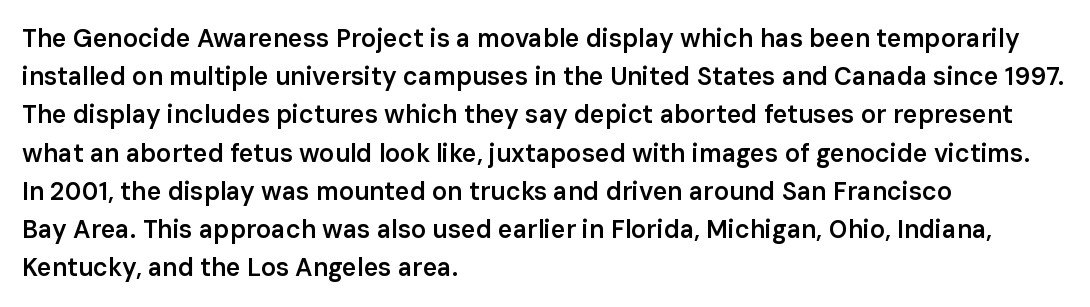
How heavy is the stroke? Medium-heavy — a semibold, shy of bold. Summary of vertical rhythm: regular, with standard interline spacing. Underline: absent. Inter-character spacing is left at the font's built-in metrics. A student would call this left alignment; a typographer would say flush left, rag right. Italic? Not at all — the glyphs are vertical.
